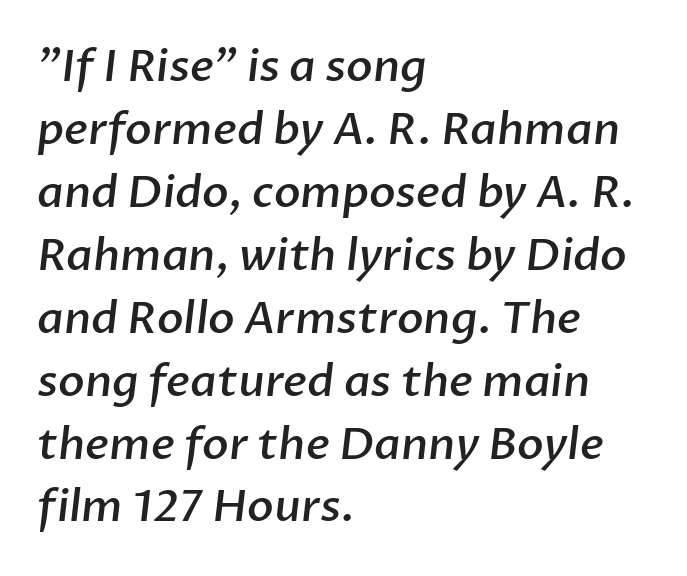
Q: Is the text bold? A: Semi-bold.
Q: Is the typeface a serif or a sans-serif typeface? A: Sans-serif.
Q: Is the text underlined? A: No.
Q: How is the paragraph aligned? A: Left-aligned.
Q: Is the spacing between letters normal or unusually wide? A: Normal.
Q: Is the spacing between lines tight, normal or loose? A: Normal.
Q: Width (condensed, normal, or wide)? A: Normal.
Q: Stroke contrast? A: Low.
Q: x-height? A: Medium.
Q: Monospaced? A: No.
